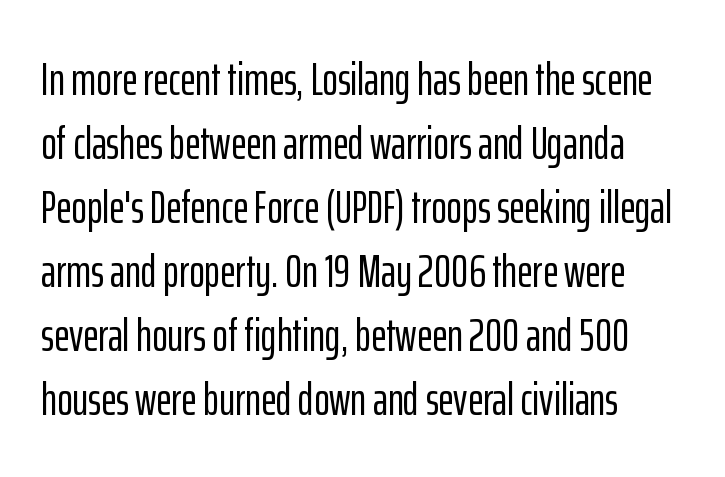
The image shows 47 px condensed sans-serif type, upright; set left-aligned, normal line spacing (1.36x), normal letter spacing, not underlined; low stroke contrast and a medium x-height.
